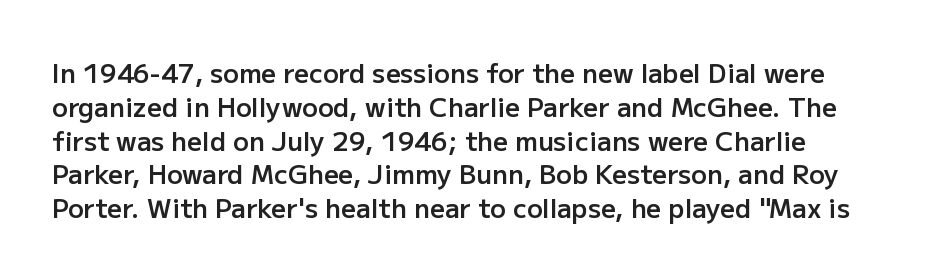
{"italic": "no", "bold": "semi", "underline": "no", "line_spacing": "normal", "line_spacing_ratio": 1.3, "letter_spacing": "normal", "letter_spacing_em": 0.0, "glyph_px": 26}
